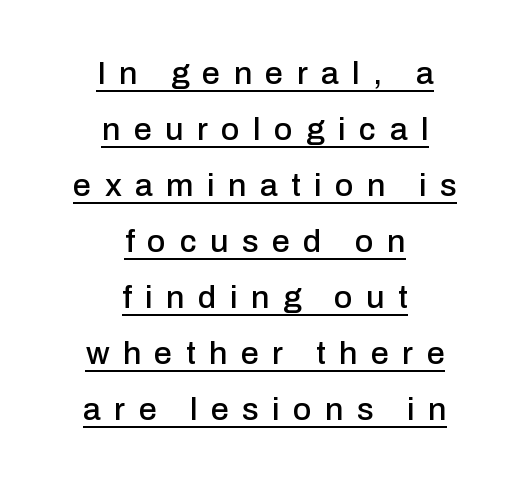
The image shows 32 px sans-serif type, upright; set centered, line spacing 1.75x, unusually wide letter spacing (+0.42 em), underlined; low stroke contrast and a medium x-height.
